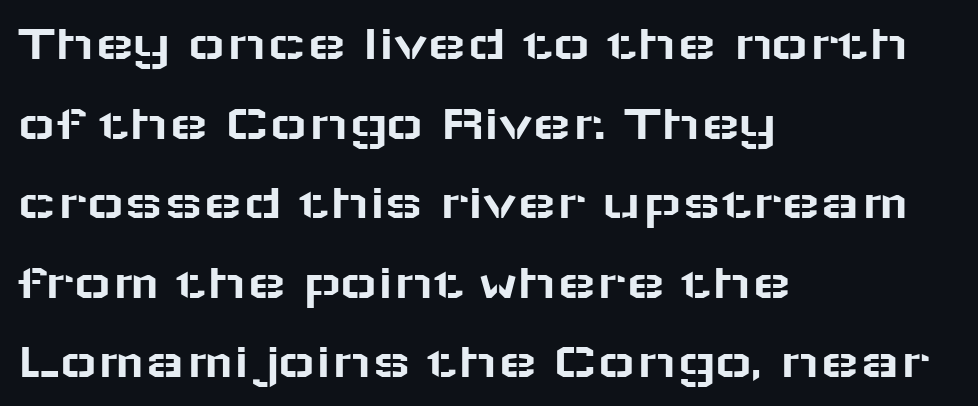
Students, observe: this is what conventionally led text looks like. You can tell from the bare stems that sans-serif type was used. Short and long lines alike share a common starting point at left. Clear beneath every line of the passage. A typesetter would call this proportional, since set widths differ per character. Posture: vertical.
